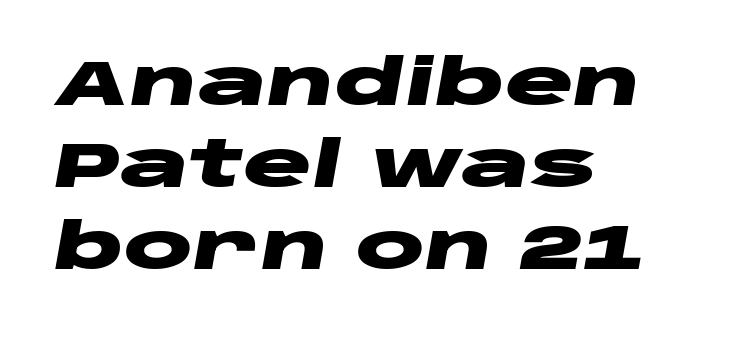
{"italic": "yes", "lean": "right", "slant_degrees": 10, "bold": "yes", "weight": "heavy", "width": "wide", "stroke_contrast": "low", "x_height": "large", "monospaced": "no", "underline": "no", "align": "left", "line_spacing": "normal", "line_spacing_ratio": 1.28, "letter_spacing": "normal", "letter_spacing_em": 0.0, "glyph_px": 64}
